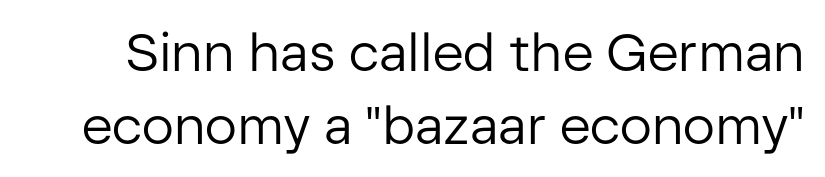
Q: Is the text bold? A: No.
Q: Is the text italic (slanted)? A: No, it is upright.
Q: Is the typeface a serif or a sans-serif typeface? A: Sans-serif.
Q: Is the text underlined? A: No.
Q: Is the spacing between letters normal or unusually wide? A: Normal.
Q: Is the spacing between lines tight, normal or loose? A: Normal.
Q: Width (condensed, normal, or wide)? A: Normal.
Q: Stroke contrast? A: Low.
Q: x-height? A: Medium.
Q: Monospaced? A: No.
